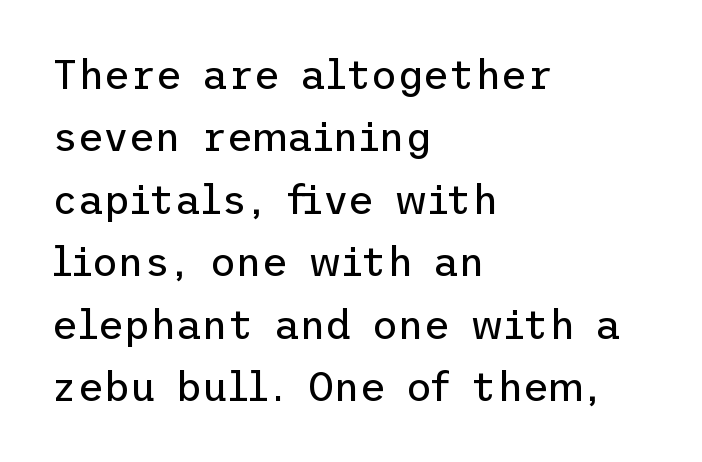
{"serif": "no", "italic": "no", "bold": "no", "weight": "regular", "width": "normal", "stroke_contrast": "low", "x_height": "medium", "underline": "no", "align": "left", "line_spacing": "normal", "line_spacing_ratio": 1.56, "letter_spacing": "normal", "letter_spacing_em": 0.0, "glyph_px": 40}
